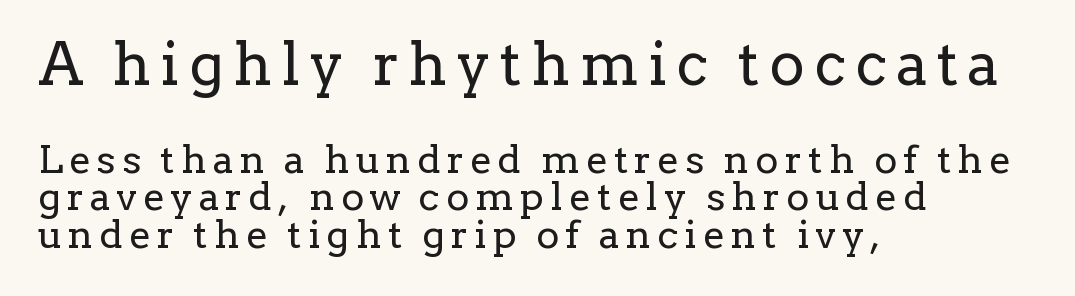
The image shows 59 px regular-weight serif type, upright; set left-aligned, tight line spacing (0.96x), not underlined; the first (top) block is 1.51x larger; low stroke contrast and a medium x-height.
